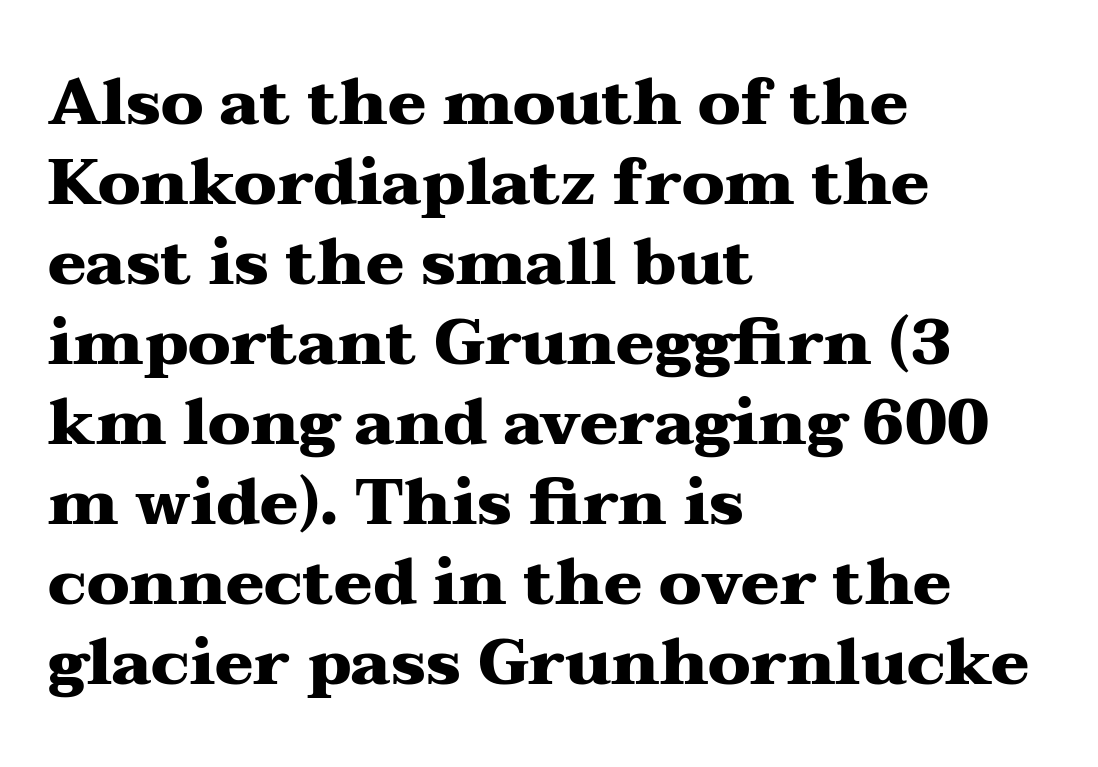
Q: Is the text bold? A: Yes.
Q: Is the text italic (slanted)? A: No, it is upright.
Q: Is the typeface a serif or a sans-serif typeface? A: Serif.
Q: Is the text underlined? A: No.
Q: How is the paragraph aligned? A: Left-aligned.
Q: Is the spacing between letters normal or unusually wide? A: Normal.
Q: Is the spacing between lines tight, normal or loose? A: Normal.
Q: Width (condensed, normal, or wide)? A: Wide.
Q: Stroke contrast? A: Medium.
Q: x-height? A: Medium.
Q: Monospaced? A: No.
